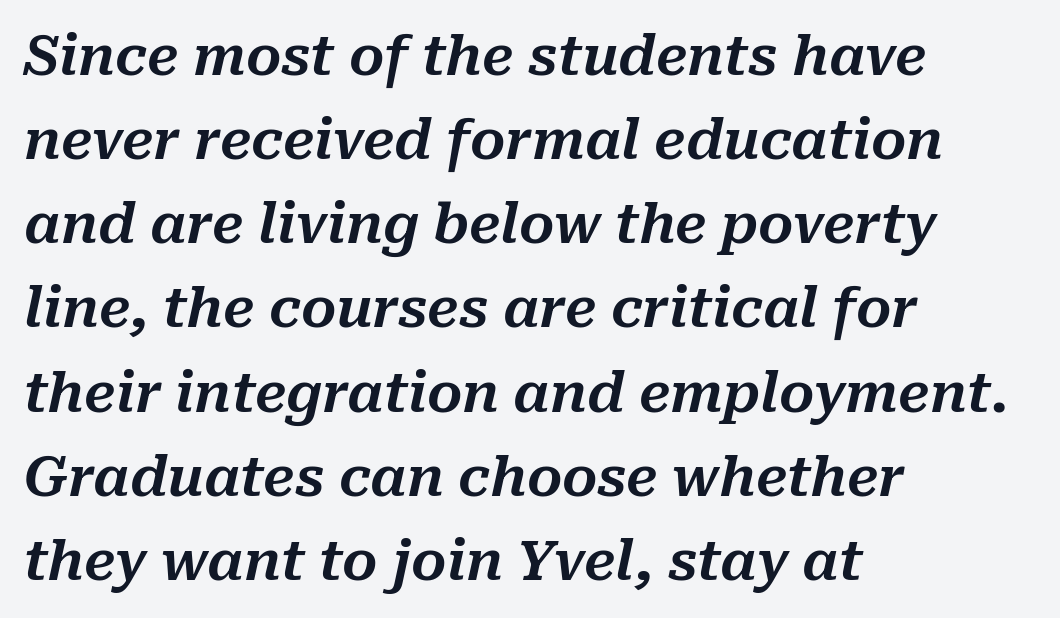
Do the characters align in a grid? No, the font is proportional. Descender tails drop into unmarked territory. This sample uses an oblique cut, with every glyph tilted off the vertical. Where is the straight margin? On the left. Leading: standard.
